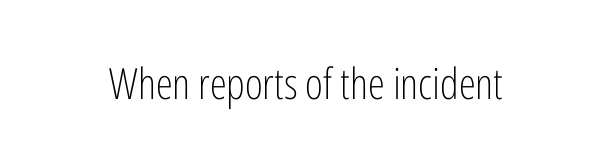
Descender tails drop into unmarked territory. A typesetter would call this proportional, since set widths differ per character. The lettering holds an erect, upright posture throughout. The typeface chosen for these lines omits serifs. Ink coverage per letter is moderate at most.
